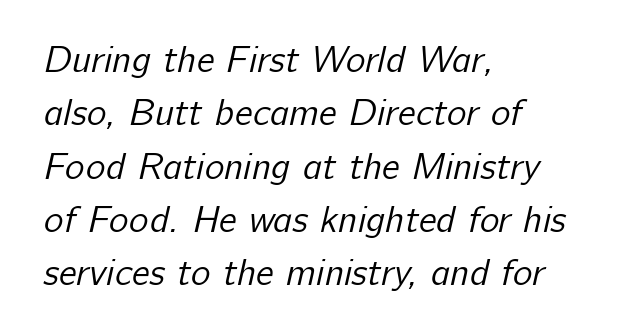
{"serif": "no", "bold": "no", "weight": "regular", "width": "normal", "stroke_contrast": "low", "x_height": "medium", "monospaced": "no", "underline": "no", "align": "left", "line_spacing": "normal", "line_spacing_ratio": 1.44, "letter_spacing": "normal", "letter_spacing_em": 0.0, "glyph_px": 37}
